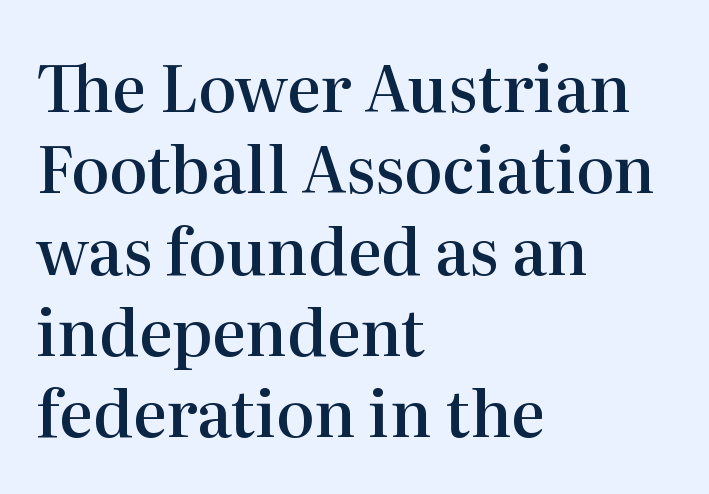
The image shows 64 px semibold serif type, upright; set left-aligned, normal line spacing (1.27x), normal letter spacing, not underlined; high stroke contrast and a medium x-height.
